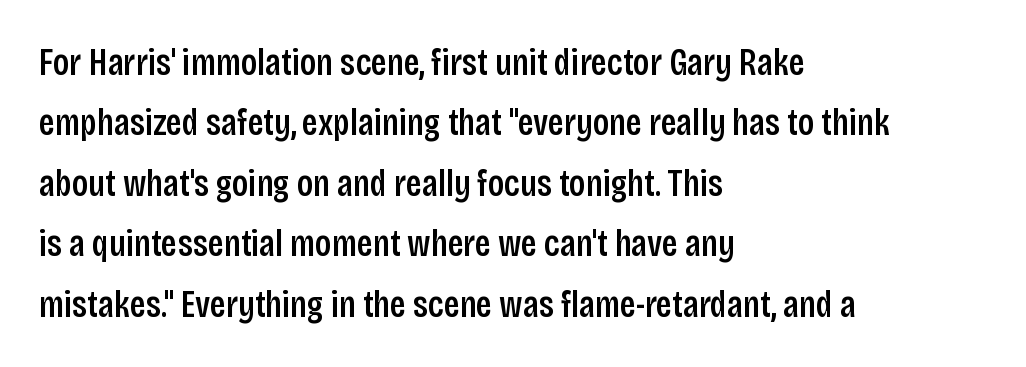
Q: Is the text italic (slanted)? A: No, it is upright.
Q: Is the typeface a serif or a sans-serif typeface? A: Sans-serif.
Q: Is the text underlined? A: No.
Q: How is the paragraph aligned? A: Left-aligned.
Q: Is the spacing between letters normal or unusually wide? A: Normal.
Q: Is the spacing between lines tight, normal or loose? A: Normal.
Q: Width (condensed, normal, or wide)? A: Condensed.
Q: Stroke contrast? A: Low.
Q: x-height? A: Large.
Q: Monospaced? A: No.
